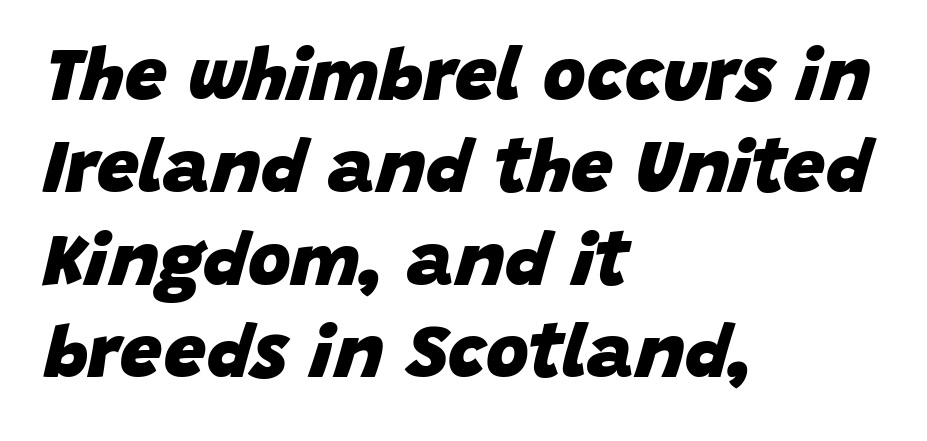
{"italic": "yes", "lean": "right", "slant_degrees": 15, "bold": "yes", "weight": "heavy", "width": "normal", "stroke_contrast": "low", "x_height": "large", "monospaced": "no", "underline": "no", "align": "left", "line_spacing": "normal", "line_spacing_ratio": 1.25, "letter_spacing": "normal", "letter_spacing_em": 0.0, "glyph_px": 74}
